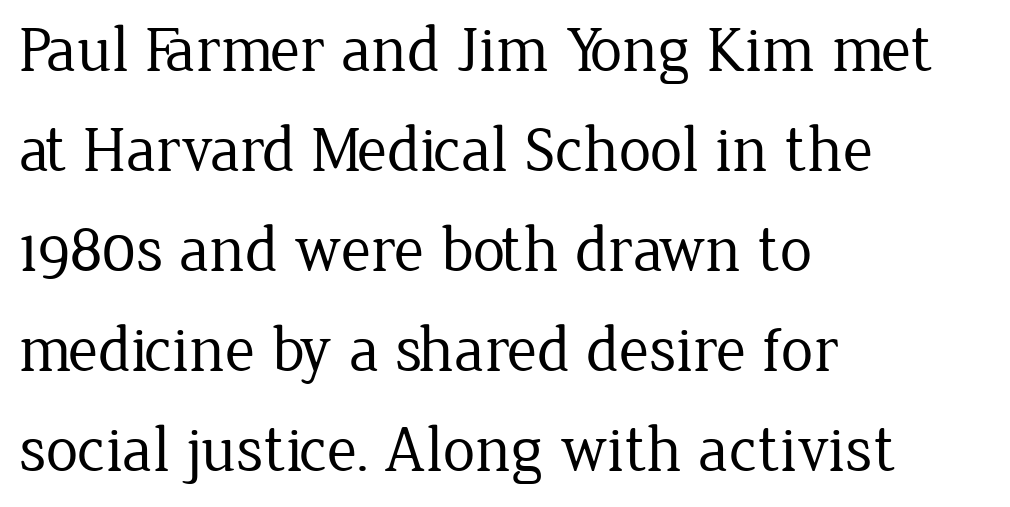
Q: Is the text bold? A: No.
Q: Is the text italic (slanted)? A: No, it is upright.
Q: Is the typeface a serif or a sans-serif typeface? A: Serif.
Q: Is the text underlined? A: No.
Q: How is the paragraph aligned? A: Left-aligned.
Q: Is the spacing between letters normal or unusually wide? A: Normal.
Q: Is the spacing between lines tight, normal or loose? A: Normal.
Q: Width (condensed, normal, or wide)? A: Normal.
Q: Stroke contrast? A: Low.
Q: x-height? A: Medium.
Q: Monospaced? A: No.
